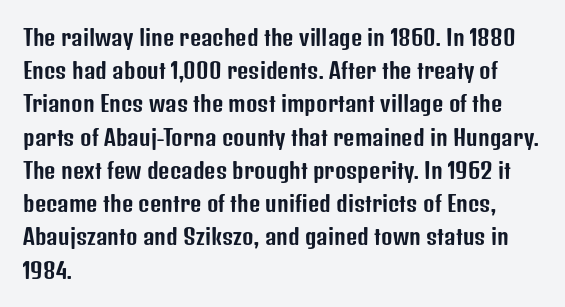
Q: Is the text italic (slanted)? A: No, it is upright.
Q: Is the text underlined? A: No.
Q: How is the paragraph aligned? A: Left-aligned.
Q: Is the spacing between letters normal or unusually wide? A: Normal.
Q: Is the spacing between lines tight, normal or loose? A: Normal.
